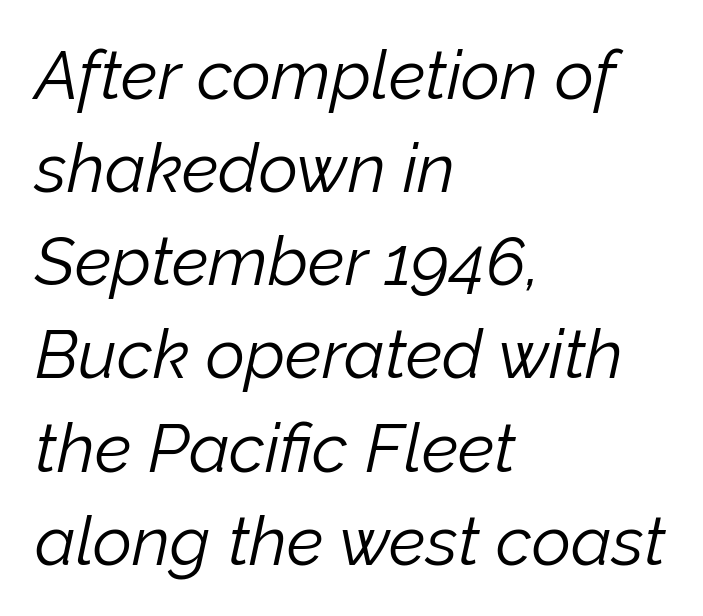
{"italic": "yes", "lean": "right", "slant_degrees": 12, "bold": "no", "weight": "light", "width": "normal", "stroke_contrast": "low", "x_height": "medium", "monospaced": "no", "underline": "no", "align": "left", "line_spacing": "normal", "line_spacing_ratio": 1.37, "letter_spacing": "normal", "letter_spacing_em": 0.0, "glyph_px": 68}
